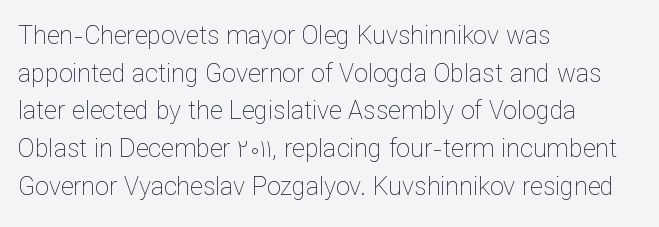
The image shows 25 px text type, upright; set left-aligned, normal line spacing (1.51x), normal letter spacing, not underlined.
